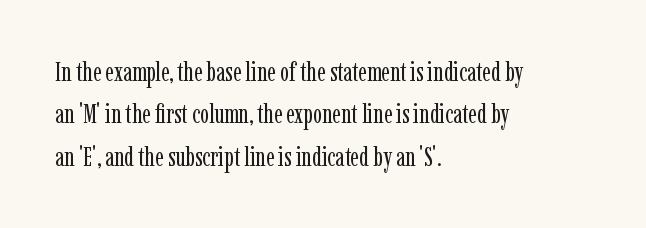
Q: Is the text bold? A: No.
Q: Is the text italic (slanted)? A: No, it is upright.
Q: Is the text underlined? A: No.
Q: How is the paragraph aligned? A: Left-aligned.
Q: Is the spacing between letters normal or unusually wide? A: Normal.
Q: Is the spacing between lines tight, normal or loose? A: Normal.
